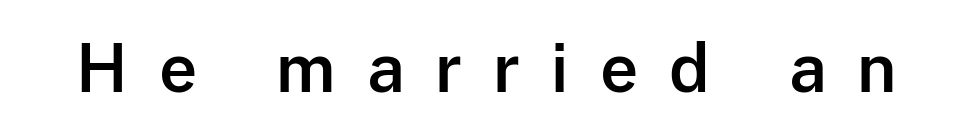
{"serif": "no", "italic": "no", "width": "normal", "stroke_contrast": "low", "x_height": "medium", "monospaced": "no", "underline": "no", "letter_spacing": "wide", "letter_spacing_em": 0.47, "glyph_px": 66}
